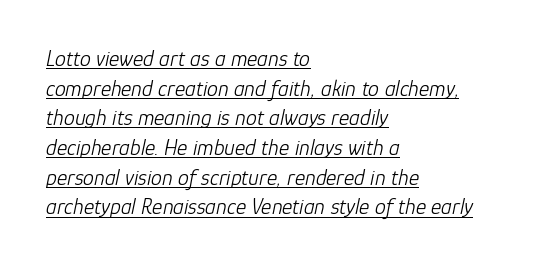
{"italic": "yes", "lean": "right", "slant_degrees": 12, "bold": "no", "underline": "yes", "align": "left", "line_spacing": "normal", "line_spacing_ratio": 1.35, "letter_spacing": "normal", "letter_spacing_em": 0.0, "glyph_px": 22}
